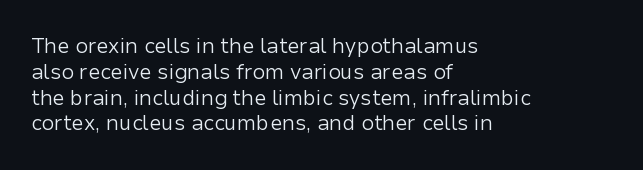
Q: Is the text bold? A: No.
Q: Is the text italic (slanted)? A: No, it is upright.
Q: Is the text underlined? A: No.
Q: How is the paragraph aligned? A: Left-aligned.
Q: Is the spacing between letters normal or unusually wide? A: Normal.
